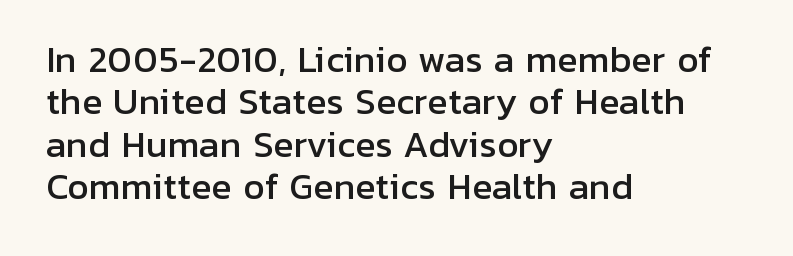
The image shows 34 px sans-serif type, upright; set left-aligned, normal line spacing (1.25x), normal letter spacing, not underlined; low stroke contrast and a medium x-height.
